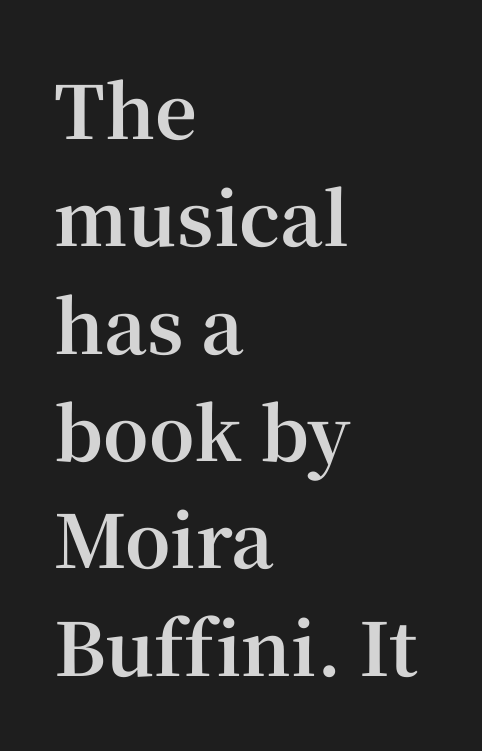
Varying glyph widths throughout — classic text-font behaviour. The rag falls on the right side of this text block. Letters rest on an invisible, unmarked baseline. Note: serifs present on the glyphs.
